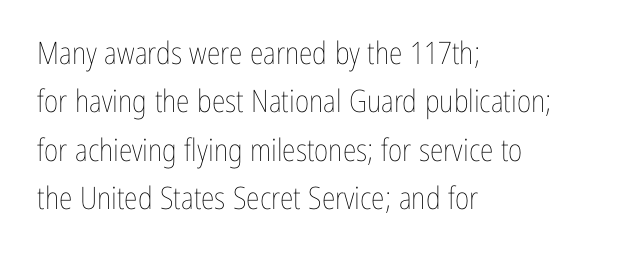
Quick note: interline space is typical. Does the lettering tilt? It doesn't — this is upright. Think of a printed novel: that variable character pitch is what you see here. These lines keep a tight, regular rhythm from letter to letter.
